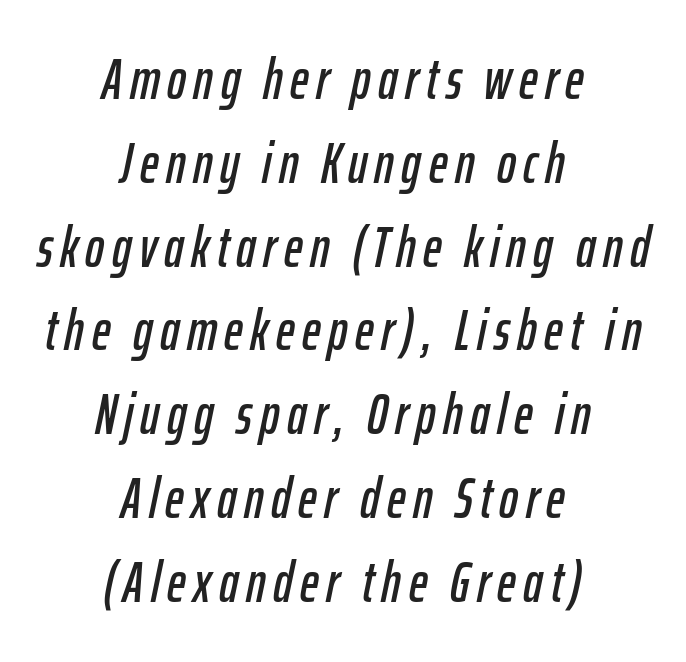
Q: Is the text italic (slanted)? A: Yes, it leans right by about 12 degrees.
Q: Is the text underlined? A: No.
Q: How is the paragraph aligned? A: Centered.
Q: Is the spacing between lines tight, normal or loose? A: Normal.
Q: Width (condensed, normal, or wide)? A: Condensed.
Q: Stroke contrast? A: Low.
Q: x-height? A: Medium.
Q: Monospaced? A: No.
